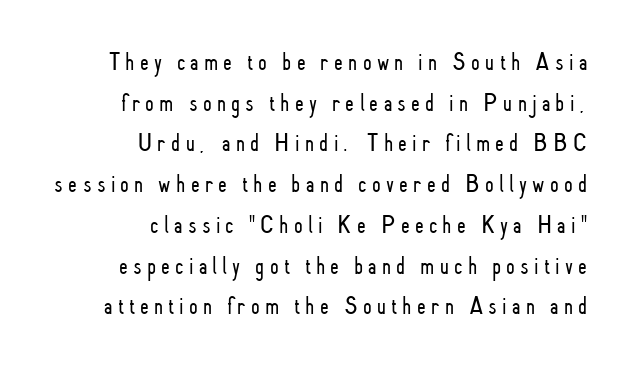
Any mark beneath the type? The region is blank. The font's upright variant was chosen for this text. Bold? No — there's no thickening of the strokes. The line-height multiplier appears to be the usual default. Someone cranked the tracking dial way up on this one. A flush-right, rag-left setting is used for this passage.
